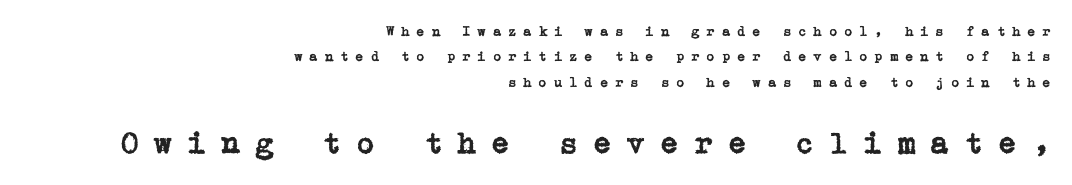
Q: Is the text italic (slanted)? A: No, it is upright.
Q: Is the typeface a serif or a sans-serif typeface? A: Serif.
Q: Is the text underlined? A: No.
Q: How is the paragraph aligned? A: Right-aligned.
Q: Is the spacing between letters normal or unusually wide? A: Unusually wide.
Q: Which block of text is set in a larger size, the first (top) or the second (bottom)? A: The second (bottom) one.
Q: Width (condensed, normal, or wide)? A: Normal.
Q: Stroke contrast? A: Low.
Q: x-height? A: Medium.
